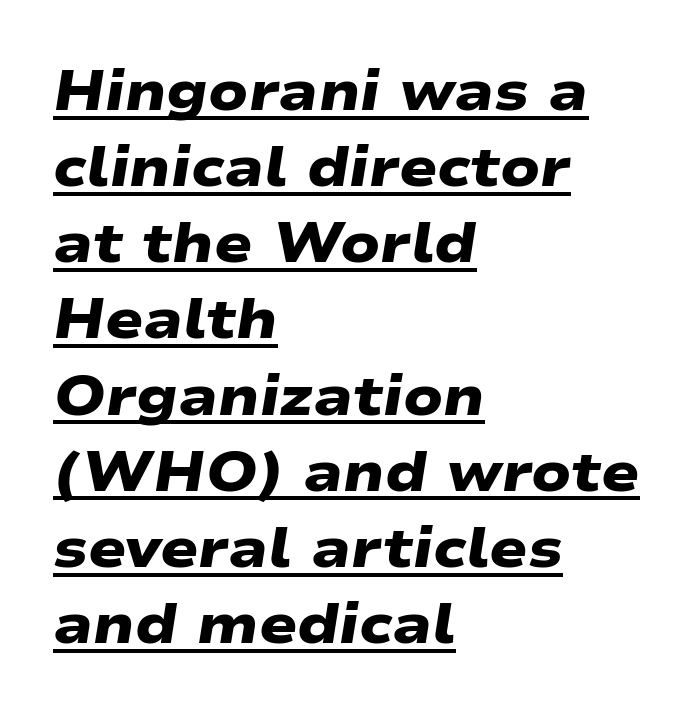
{"serif": "no", "bold": "yes", "weight": "heavy", "width": "wide", "stroke_contrast": "low", "x_height": "medium", "monospaced": "no", "underline": "yes", "align": "left", "line_spacing": "normal", "line_spacing_ratio": 1.36, "letter_spacing": "normal", "letter_spacing_em": 0.0, "glyph_px": 56}
